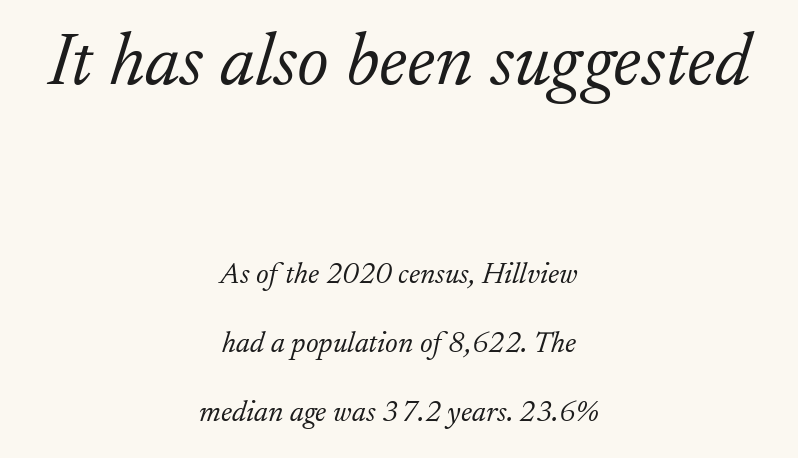
This rendering features lettering with no underline. This sample trades compactness for vertical openness between lines. A typesetter would call this proportional, since set widths differ per character. If you drew a line through each stem, it would be angled.
